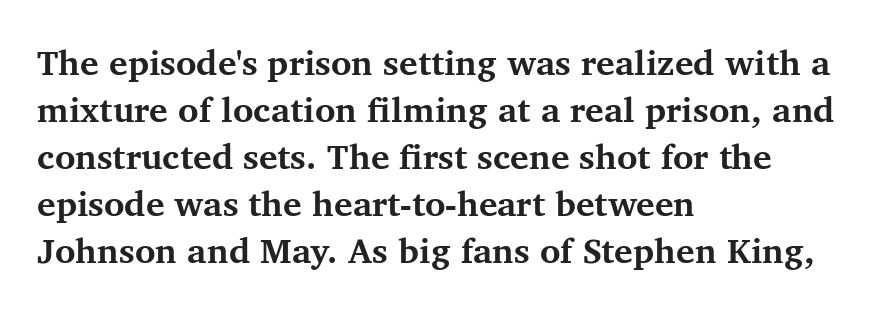
The image shows 35 px bold serif type, upright; set left-aligned, normal line spacing (1.34x), normal letter spacing, not underlined; medium stroke contrast and a medium x-height.
